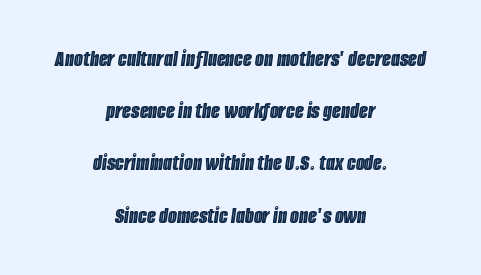
The image shows 23 px text type, italic (leaning right); set centered, loose line spacing (2.27x), normal letter spacing, not underlined.
